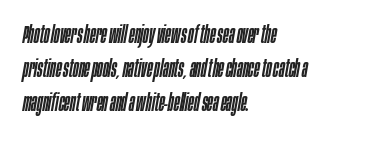
The paragraph shown leans on its left margin. The line texture is even and compact thanks to regular tracking. Plain, unruled lines of type. The lines sit at an ordinary, default distance from one another.
